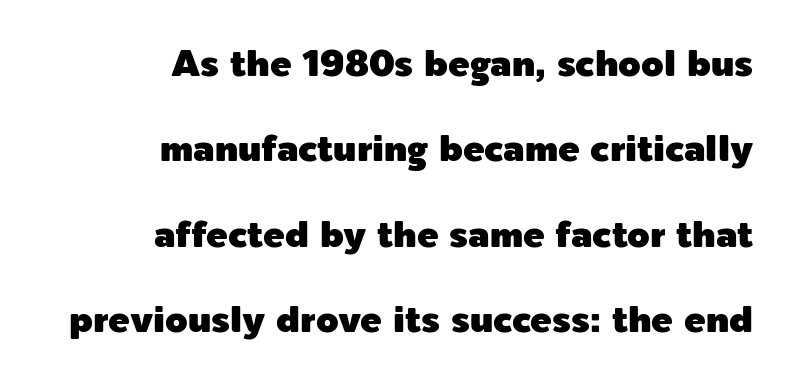
The image shows 36 px sans-serif type, upright; set right-aligned, loose line spacing (2.37x), normal letter spacing, not underlined; a medium x-height.
